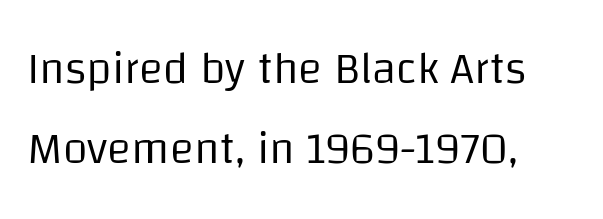
Check under the words: just untouched page. Regarding serifs, this sample does without them. Where is the straight margin? On the left. Vertical stems look standard width or narrower in stroke.
